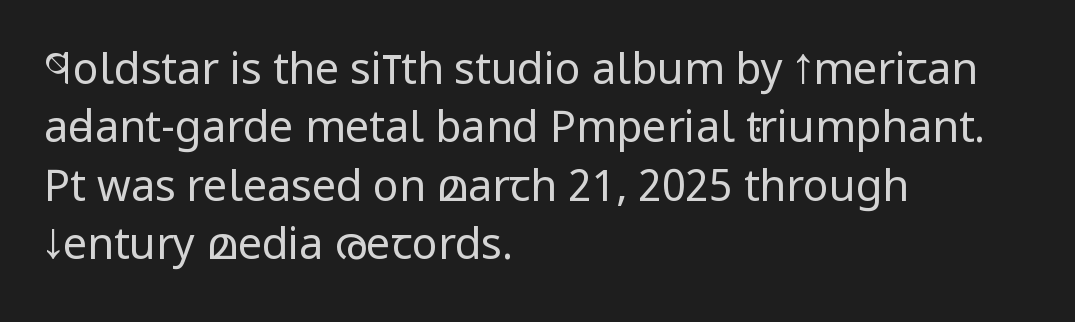
A typesetter would call this proportional, since set widths differ per character. How are the letters spaced? Ordinarily, with no added tracking. Vertical spacing — default. Unbolded letterforms with no extra heft. This rendering uses left alignment, leaving the right contour irregular.
